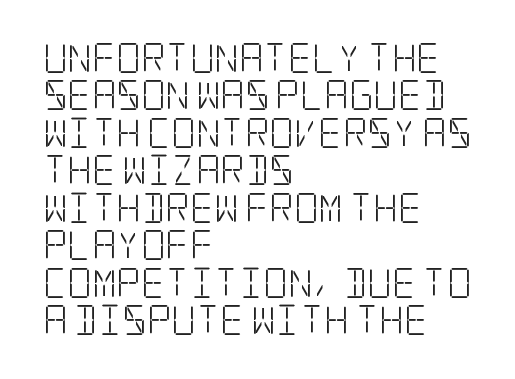
The image shows 30 px light, condensed serif type, upright; set left-aligned, normal line spacing (1.25x), normal letter spacing, not underlined; low stroke contrast and a large x-height.
